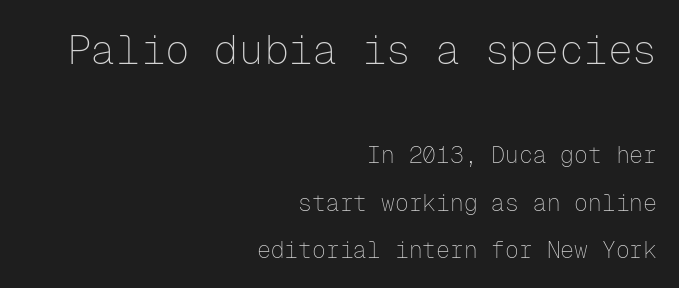
Do the characters align in a grid? Yes, the font is monospaced. Summary of vertical rhythm: relaxed, with wide interline spacing. A sans-serif font was chosen for this passage. Quick note: underline off. Ink coverage per letter is moderate at most. What stands out about the letter spacing? Nothing — it is the standard amount.
